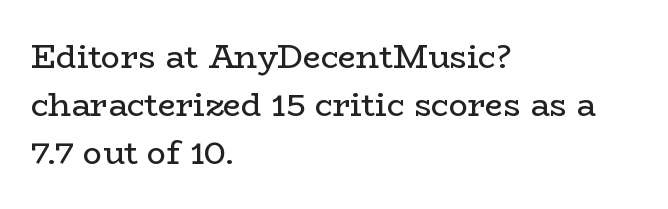
{"serif": "yes", "italic": "no", "bold": "no", "weight": "regular", "width": "wide", "stroke_contrast": "low", "x_height": "medium", "monospaced": "no", "underline": "no", "align": "left", "line_spacing": "normal", "line_spacing_ratio": 1.5, "letter_spacing": "normal", "letter_spacing_em": 0.0, "glyph_px": 32}
